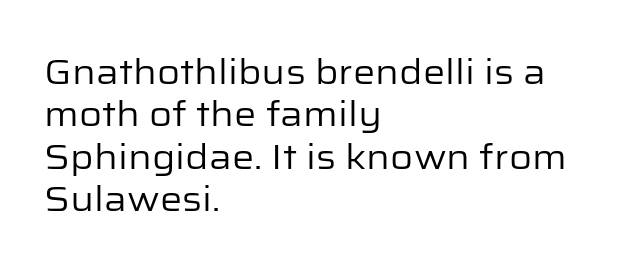
This sample uses plain, unmodified letter spacing. The passage is arranged the way most books set body copy — flush left. Weight: in the light-to-regular range. A typesetter would call this proportional, since set widths differ per character. Vertical strokes here are truly vertical. Nothing sits at the stroke ends, so this counts as sans-serif.
